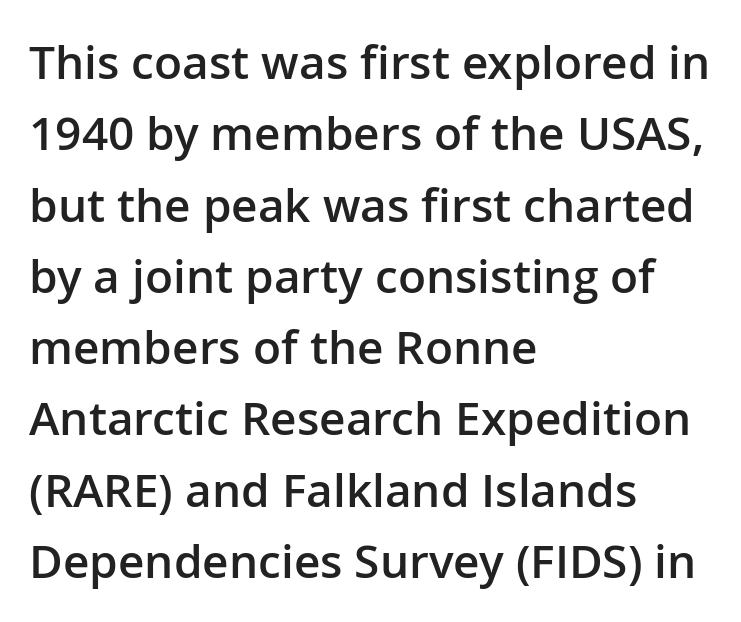
The image shows 46 px semibold sans-serif type, upright; set left-aligned, normal line spacing (1.55x), normal letter spacing, not underlined; low stroke contrast and a medium x-height.
